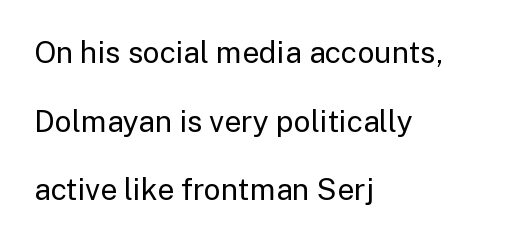
{"serif": "no", "italic": "no", "bold": "no", "weight": "regular", "width": "normal", "stroke_contrast": "low", "x_height": "medium", "monospaced": "no", "underline": "no", "align": "left", "line_spacing": "loose", "line_spacing_ratio": 2.29, "letter_spacing": "normal", "letter_spacing_em": 0.0, "glyph_px": 30}
